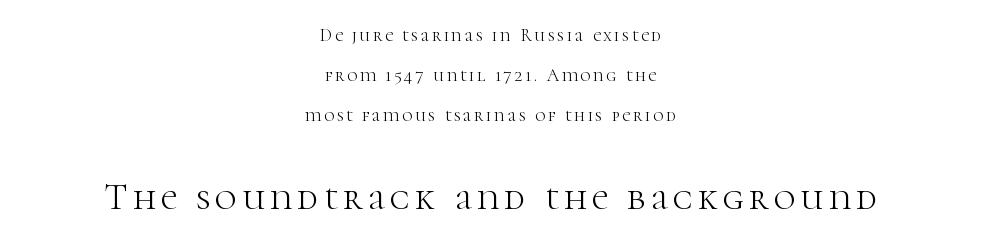
Old-style or modern, the face here clearly has serifs. Every row of glyphs is offset so its center matches the block's center. Plain, unruled lines of type. Top chunk: small. Bottom chunk: large. This is the regular roman posture of the typeface. This block would shrink considerably if given ordinary leading; it's expanded now.
